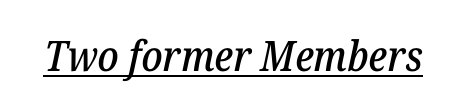
Beneath each row of characters lies a ruled line. Yep, that's italic — everything's leaning. The horizontal fit of the characters is conventional and even. The characters display serif detailing at their extremities. Looks like regular typesetting: each glyph gets only the width it needs.
